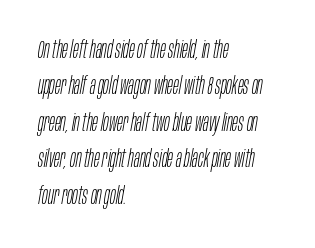
The image shows 24 px text type, italic (leaning right); set left-aligned, normal line spacing (1.52x), normal letter spacing, not underlined.
